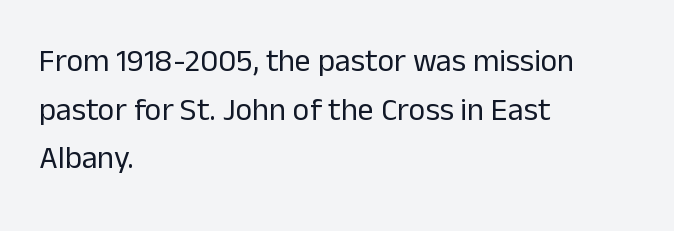
Q: Is the text bold? A: No.
Q: Is the text italic (slanted)? A: No, it is upright.
Q: Is the typeface a serif or a sans-serif typeface? A: Sans-serif.
Q: Is the text underlined? A: No.
Q: How is the paragraph aligned? A: Left-aligned.
Q: Is the spacing between letters normal or unusually wide? A: Normal.
Q: Is the spacing between lines tight, normal or loose? A: Normal.
Q: Width (condensed, normal, or wide)? A: Normal.
Q: Stroke contrast? A: Low.
Q: x-height? A: Medium.
Q: Monospaced? A: No.
